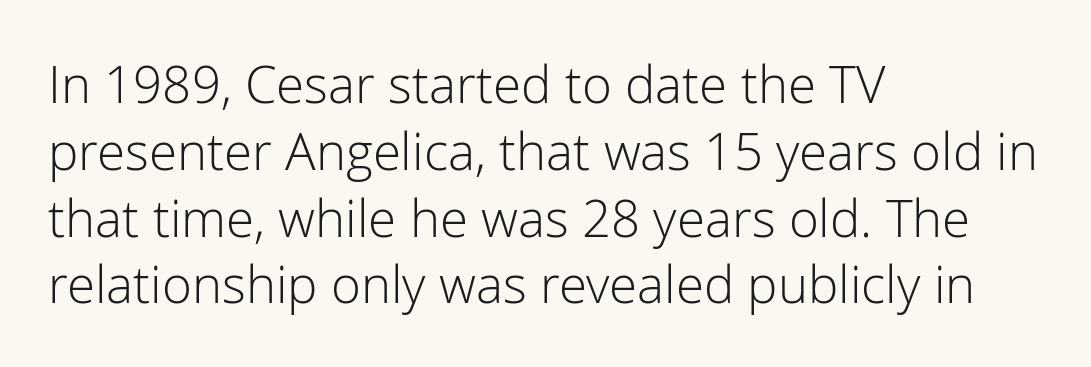
No feet cap the strokes, marking this as sans-serif type. In CSS terms this would be text-align: left. Students, note that the glyphs here touch the page at normal intervals. Posture: vertical. Nobody drew a line under any word here. The passage shown is typed in a proportional face where columns would drift.
